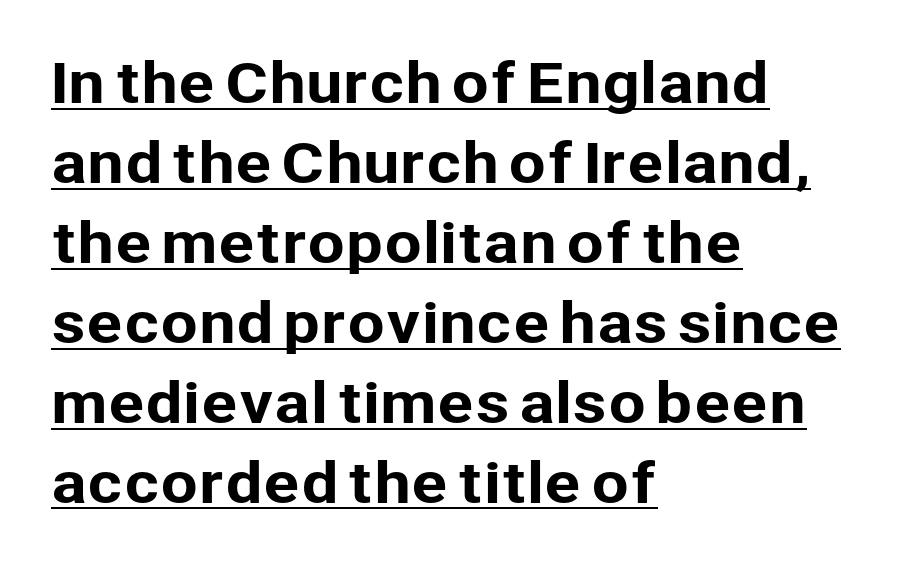
The letterforms sit shoulder to shoulder at normal distance. The letters advance in unequal steps, a hallmark of proportional type. Vertical strokes here are truly vertical. Descenders here cross a horizontal rule under the line. Typeset ragged right — the left edge is the straight one. Vertical spacing — default.
